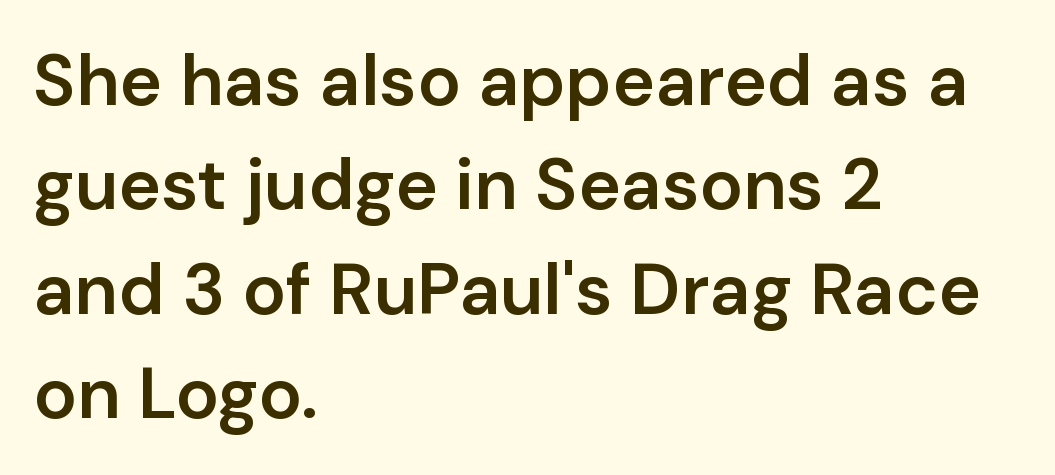
{"serif": "no", "italic": "no", "bold": "semi", "weight": "semibold", "width": "normal", "stroke_contrast": "low", "x_height": "medium", "monospaced": "no", "underline": "no", "align": "left", "line_spacing": "normal", "line_spacing_ratio": 1.45, "letter_spacing": "normal", "letter_spacing_em": 0.0, "glyph_px": 72}
